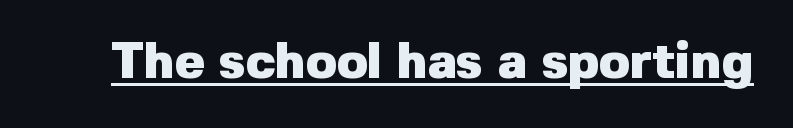
The image shows 50 px heavy sans-serif type, upright; set normal letter spacing, underlined; low stroke contrast and a medium x-height.
